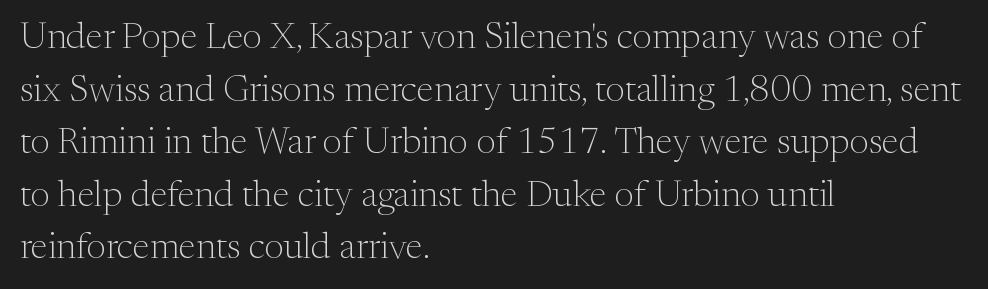
Italic: no, the glyphs are upright roman. Underlining? Definitely not there. Does the leading feel generous? No, just average. Stems here are at most as thick as an everyday book face. The setting favours the left margin, as ordinary paragraphs usually do.
